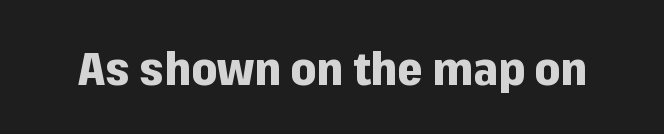
The image shows 45 px heavy sans-serif type, upright; set normal letter spacing, not underlined; low stroke contrast and a medium x-height.
